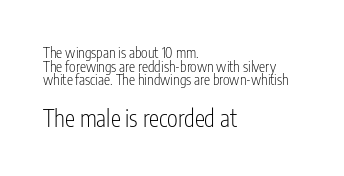
The image shows 23 px text type, upright; set left-aligned, tight line spacing (0.98x), normal letter spacing, not underlined; the second (bottom) block is 1.64x larger.
